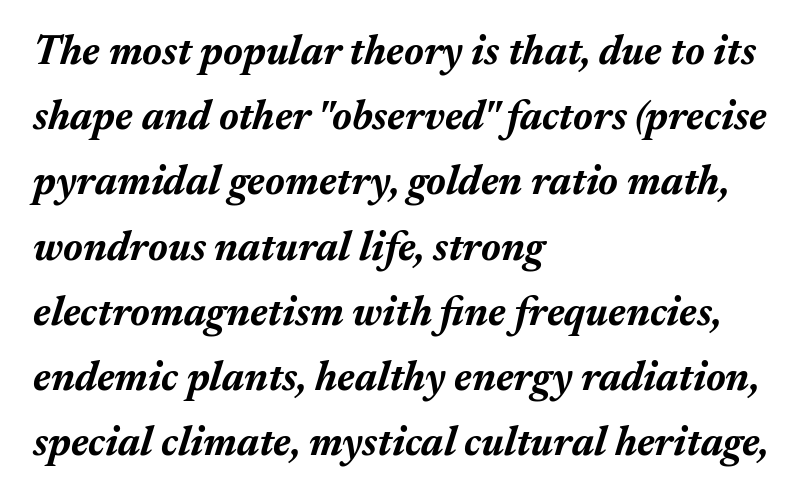
Spacing verdict: proportional, widths tailored to each character. Characters follow at the spacing the type designer built in. Evenly set lines give the paragraph a standard silhouette. The rendering applies a slant to the glyphs.
